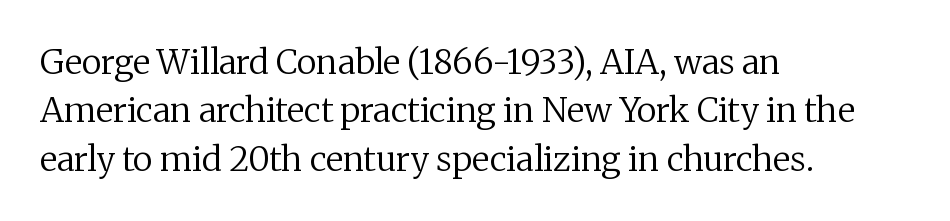
{"serif": "yes", "italic": "no", "bold": "no", "weight": "regular", "width": "normal", "stroke_contrast": "medium", "x_height": "medium", "monospaced": "no", "underline": "no", "align": "left", "line_spacing": "normal", "line_spacing_ratio": 1.42, "letter_spacing": "normal", "letter_spacing_em": 0.0, "glyph_px": 34}
